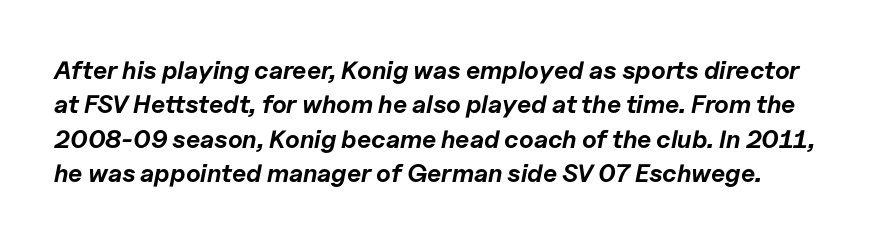
{"italic": "yes", "lean": "right", "slant_degrees": 11, "bold": "yes", "underline": "no", "line_spacing": "normal", "line_spacing_ratio": 1.38, "letter_spacing": "normal", "letter_spacing_em": 0.0, "glyph_px": 25}
